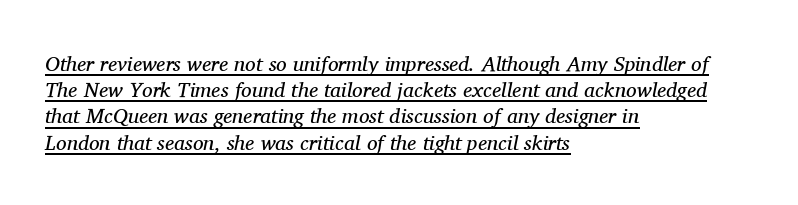
{"italic": "yes", "lean": "right", "slant_degrees": 11, "bold": "no", "underline": "yes", "align": "left", "line_spacing": "normal", "line_spacing_ratio": 1.25, "letter_spacing": "normal", "letter_spacing_em": 0.0, "glyph_px": 21}
